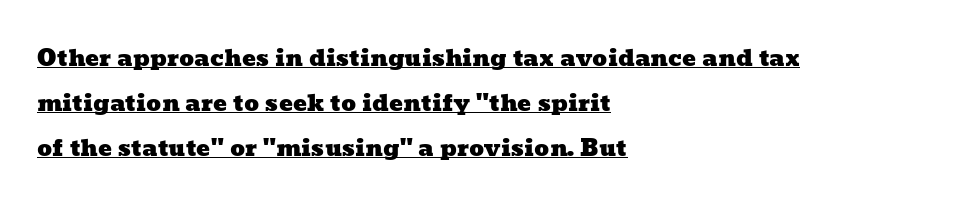
The image shows 23 px text type; set left-aligned, loose line spacing (1.96x), normal letter spacing, underlined.
